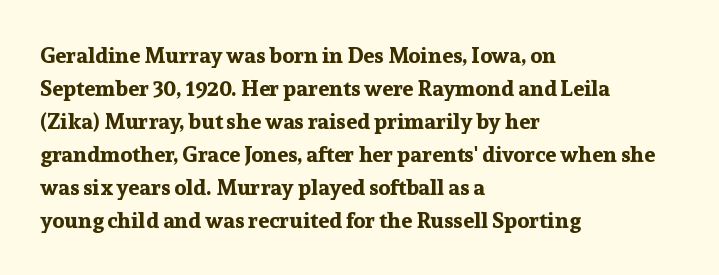
Q: Is the text bold? A: Yes.
Q: Is the text italic (slanted)? A: No, it is upright.
Q: Is the text underlined? A: No.
Q: How is the paragraph aligned? A: Left-aligned.
Q: Is the spacing between letters normal or unusually wide? A: Normal.
Q: Is the spacing between lines tight, normal or loose? A: Normal.
